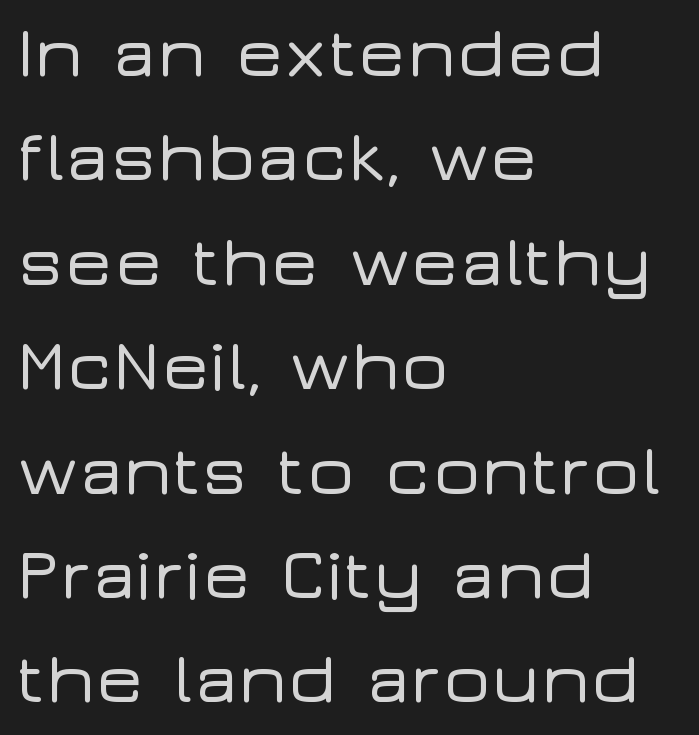
The image shows 72 px wide sans-serif type, upright; set left-aligned, normal line spacing (1.45x), normal letter spacing, not underlined; low stroke contrast and a medium x-height.
